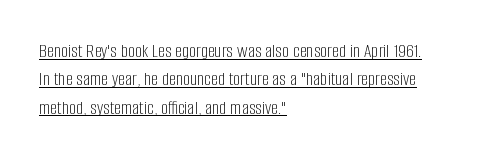
{"italic": "no", "bold": "no", "underline": "yes", "align": "left", "line_spacing": "normal", "line_spacing_ratio": 1.42, "letter_spacing": "normal", "letter_spacing_em": 0.0, "glyph_px": 20}
